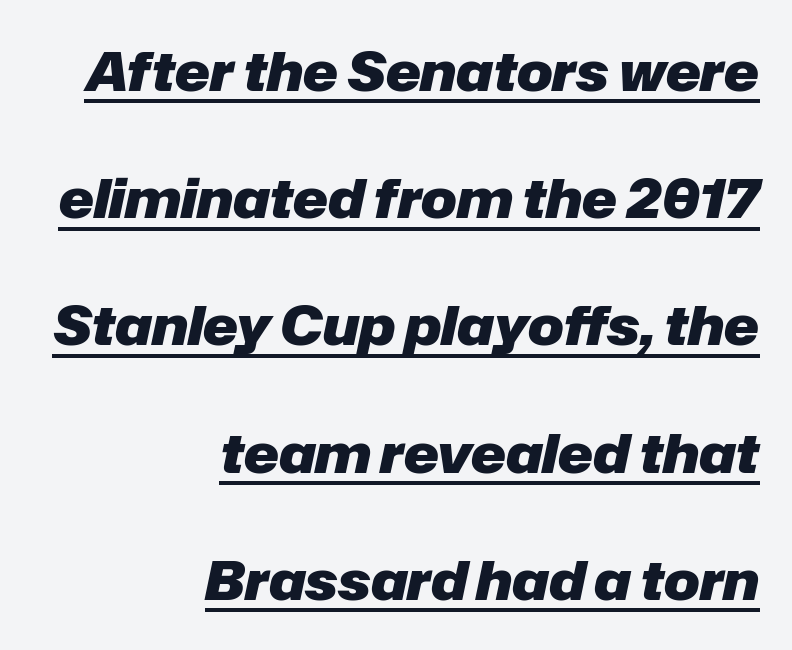
{"italic": "yes", "lean": "right", "slant_degrees": 12, "bold": "yes", "weight": "heavy", "width": "normal", "stroke_contrast": "low", "x_height": "medium", "monospaced": "no", "underline": "yes", "align": "right", "line_spacing": "loose", "line_spacing_ratio": 2.4, "letter_spacing": "normal", "letter_spacing_em": 0.0, "glyph_px": 53}
